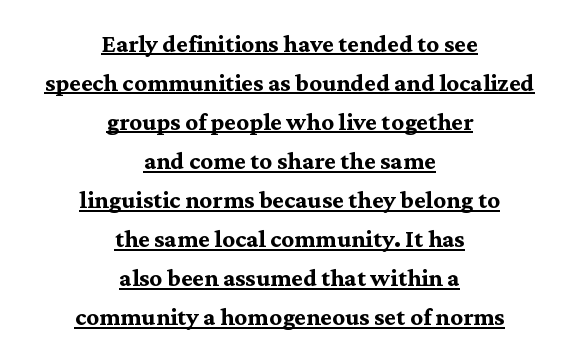
{"serif": "yes", "italic": "no", "bold": "yes", "weight": "semibold", "width": "normal", "stroke_contrast": "medium", "x_height": "medium", "monospaced": "no", "underline": "yes", "align": "center", "line_spacing": "normal", "line_spacing_ratio": 1.26, "letter_spacing": "normal", "letter_spacing_em": 0.0, "glyph_px": 31}
